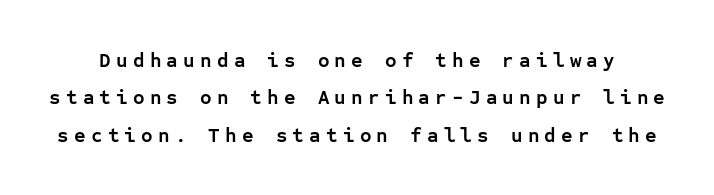
The image shows 20 px bold type, upright; set line spacing 1.87x, unusually wide letter spacing (+0.26 em), not underlined.
